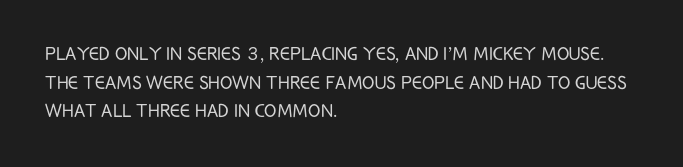
{"italic": "no", "bold": "no", "underline": "no", "align": "left", "line_spacing_ratio": 1.24, "letter_spacing": "normal", "letter_spacing_em": 0.0, "glyph_px": 23}
